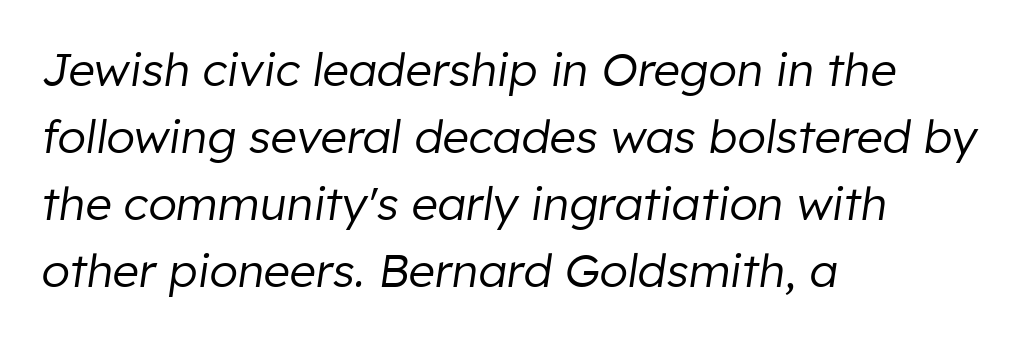
The image shows 46 px regular-weight type, italic (leaning right); set left-aligned, normal line spacing (1.46x), normal letter spacing, not underlined; low stroke contrast and a medium x-height.
